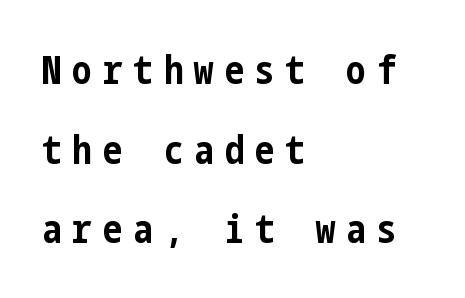
The rendering uses a large line-height, opening up the rows. Each row of text sits above clean, open space. The lines in this sample share a left origin and differ only in where they stop. This is heavy type, rendered in bold. Unlike italic type, these characters show no tilt at all. This sample uses expanded letter spacing, leaving extra air between glyphs.
